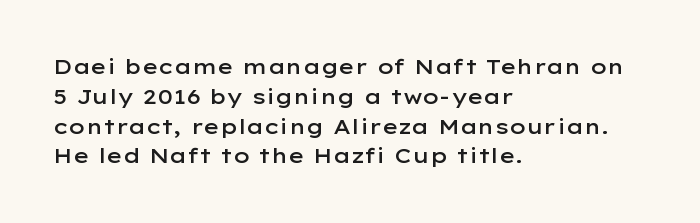
{"italic": "no", "bold": "semi", "underline": "no", "align": "left", "line_spacing": "normal", "line_spacing_ratio": 1.42, "letter_spacing": "normal", "letter_spacing_em": 0.0, "glyph_px": 21}
